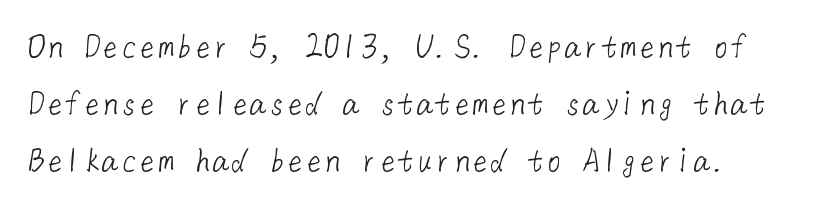
{"serif": "no", "bold": "no", "weight": "light", "width": "normal", "stroke_contrast": "low", "x_height": "medium", "underline": "no", "line_spacing": "normal", "line_spacing_ratio": 1.54, "letter_spacing": "normal", "letter_spacing_em": 0.0, "glyph_px": 37}
